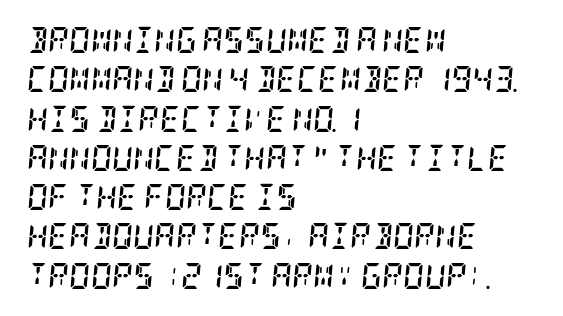
The image shows 26 px bold type, italic (leaning right); set left-aligned, normal line spacing (1.51x), normal letter spacing, not underlined.
